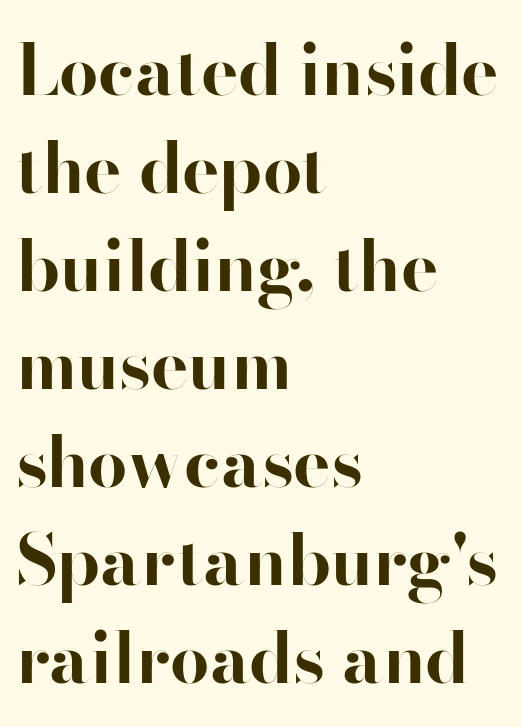
{"serif": "no", "italic": "no", "bold": "yes", "weight": "bold", "width": "normal", "stroke_contrast": "high", "x_height": "small", "monospaced": "no", "underline": "no", "align": "left", "line_spacing": "normal", "line_spacing_ratio": 1.4, "letter_spacing": "normal", "letter_spacing_em": 0.0, "glyph_px": 70}
